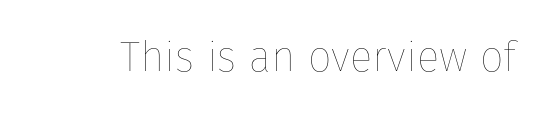
Q: Is the text bold? A: No.
Q: Is the text italic (slanted)? A: No, it is upright.
Q: Is the text underlined? A: No.
Q: Is the spacing between letters normal or unusually wide? A: Normal.
Q: Width (condensed, normal, or wide)? A: Normal.
Q: Stroke contrast? A: Low.
Q: x-height? A: Medium.
Q: Monospaced? A: No.
